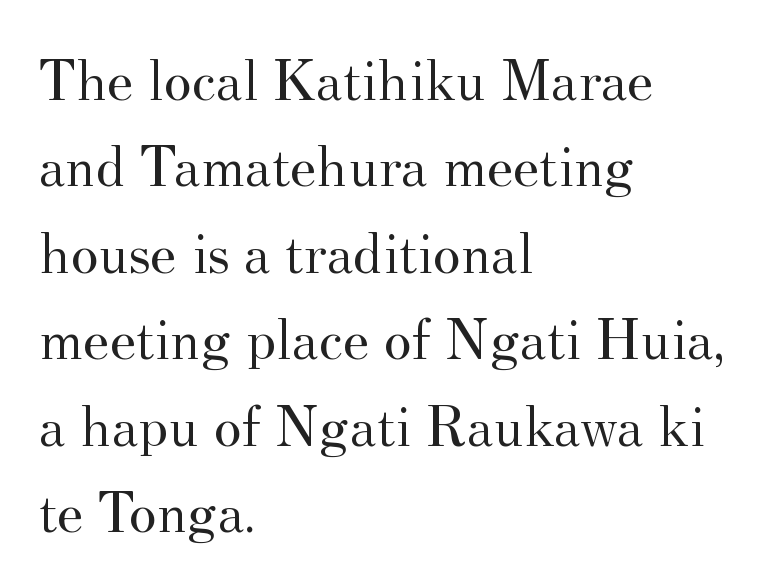
Q: Is the text bold? A: No.
Q: Is the text italic (slanted)? A: No, it is upright.
Q: Is the typeface a serif or a sans-serif typeface? A: Serif.
Q: Is the text underlined? A: No.
Q: How is the paragraph aligned? A: Left-aligned.
Q: Is the spacing between letters normal or unusually wide? A: Normal.
Q: Is the spacing between lines tight, normal or loose? A: Normal.
Q: Width (condensed, normal, or wide)? A: Normal.
Q: Stroke contrast? A: Medium.
Q: x-height? A: Small.
Q: Monospaced? A: No.
